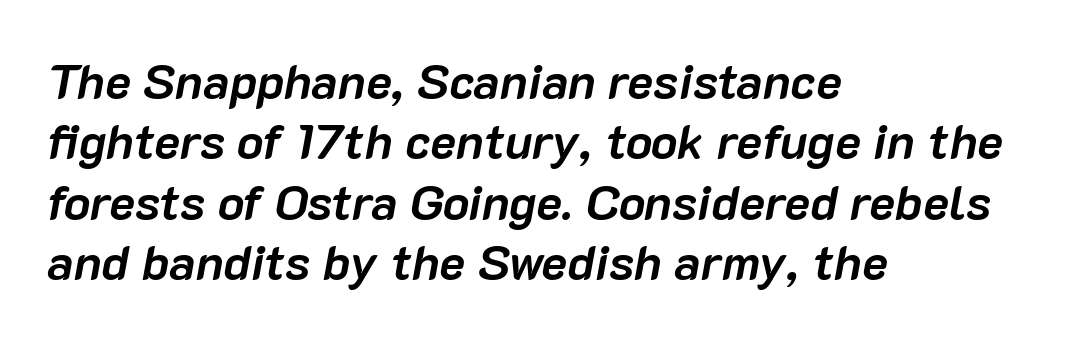
Q: Is the text bold? A: Yes.
Q: Is the text italic (slanted)? A: Yes, it leans right by about 10 degrees.
Q: Is the text underlined? A: No.
Q: How is the paragraph aligned? A: Left-aligned.
Q: Is the spacing between letters normal or unusually wide? A: Normal.
Q: Width (condensed, normal, or wide)? A: Normal.
Q: Stroke contrast? A: Low.
Q: x-height? A: Medium.
Q: Monospaced? A: No.
